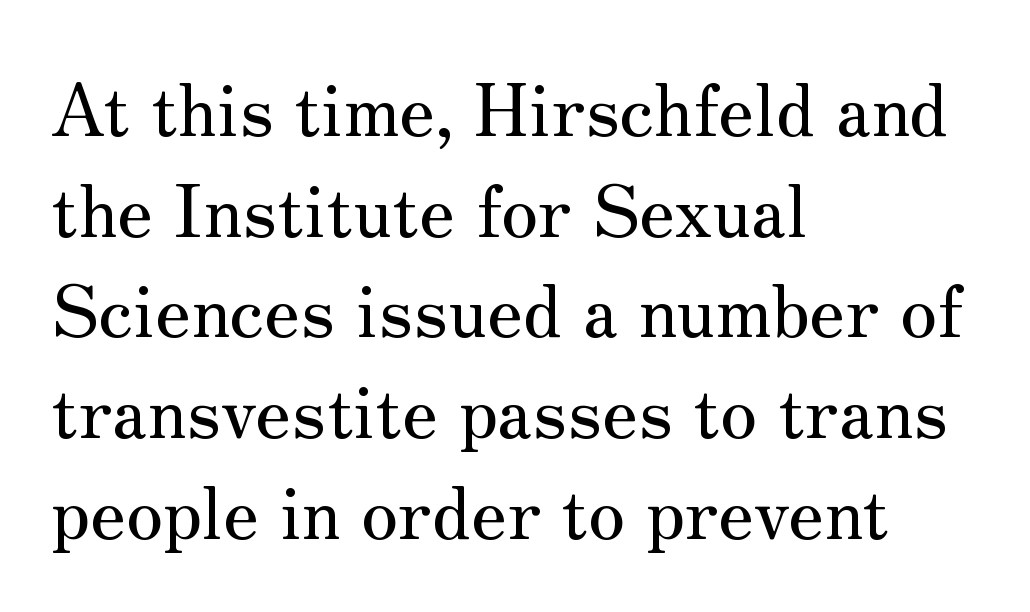
This sample keeps an unexceptional amount of space between lines. Lines of text with bare space underneath. A student would call this left alignment; a typographer would say flush left, rag right. Type style note: has serifs.
